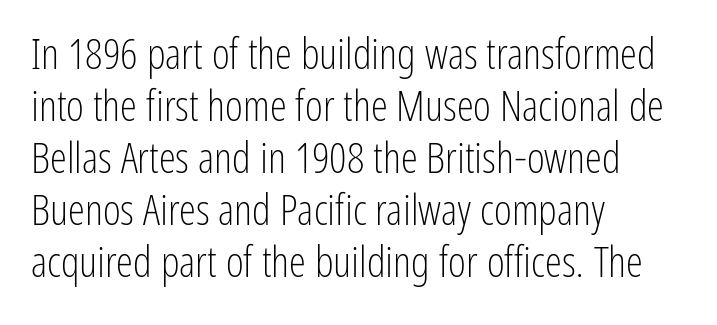
Q: Is the text bold? A: No.
Q: Is the text italic (slanted)? A: No, it is upright.
Q: Is the typeface a serif or a sans-serif typeface? A: Sans-serif.
Q: Is the text underlined? A: No.
Q: How is the paragraph aligned? A: Left-aligned.
Q: Is the spacing between letters normal or unusually wide? A: Normal.
Q: Width (condensed, normal, or wide)? A: Condensed.
Q: Stroke contrast? A: Low.
Q: x-height? A: Medium.
Q: Monospaced? A: No.
